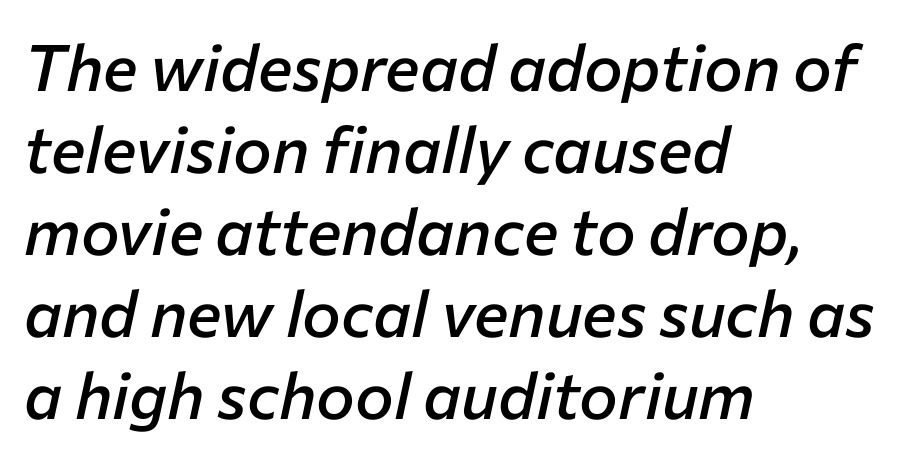
The image shows 65 px semibold type, italic (leaning right); set left-aligned, normal line spacing (1.26x), normal letter spacing, not underlined; low stroke contrast and a medium x-height.
